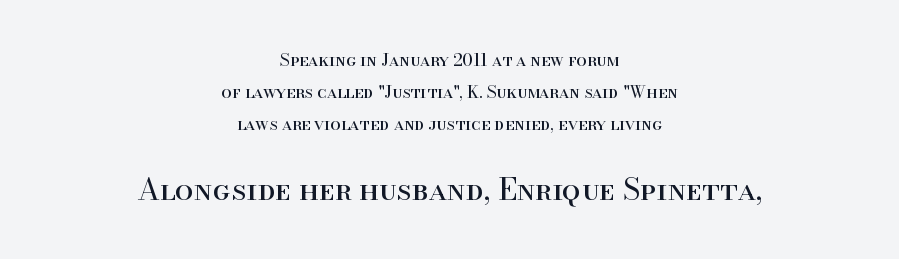
{"serif": "yes", "italic": "no", "bold": "no", "weight": "regular", "width": "normal", "stroke_contrast": "high", "x_height": "small", "monospaced": "no", "underline": "no", "align": "center", "line_spacing_ratio": 1.89, "letter_spacing": "normal", "letter_spacing_em": 0.0, "larger_block": "second", "size_ratio": 1.76, "glyph_px": 30}
